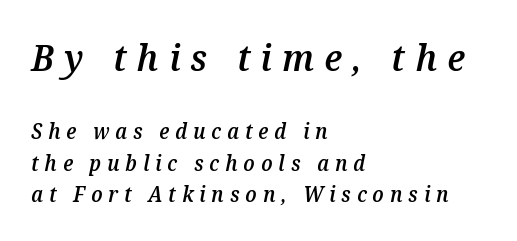
The specimen reads as italic at a glance. The letterforms stand isolated, each surrounded by extra space. Stroke thickness is moderately raised; the sample reads as semibold. A classic flush-left, rag-right setting is used for this passage. Note the varied advance widths — an 'i' is clearly narrower than an 'm'. The face used here appears at its bigger size in the upper chunk.
